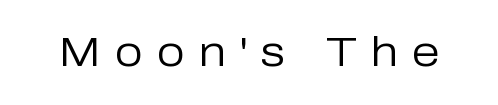
{"serif": "no", "italic": "no", "bold": "no", "weight": "regular", "width": "normal", "stroke_contrast": "low", "x_height": "medium", "monospaced": "no", "underline": "no", "letter_spacing": "wide", "letter_spacing_em": 0.35, "glyph_px": 40}
